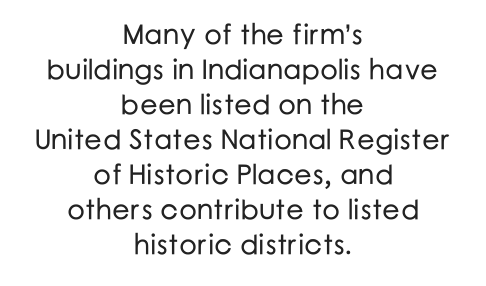
{"serif": "no", "italic": "no", "width": "normal", "stroke_contrast": "low", "x_height": "medium", "monospaced": "no", "underline": "no", "align": "center", "line_spacing": "normal", "line_spacing_ratio": 1.25, "letter_spacing": "normal", "letter_spacing_em": 0.0, "glyph_px": 28}
